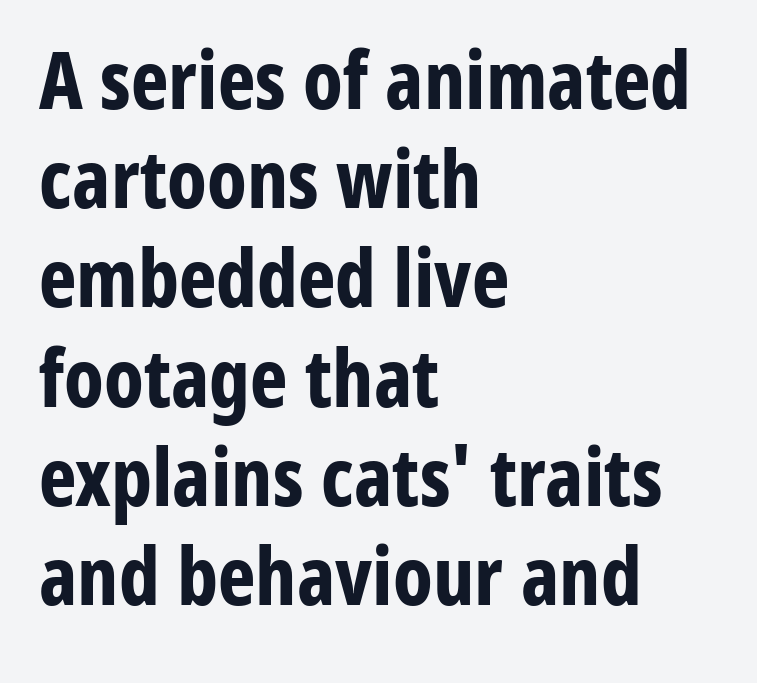
Q: Is the text bold? A: Yes.
Q: Is the text italic (slanted)? A: No, it is upright.
Q: Is the typeface a serif or a sans-serif typeface? A: Sans-serif.
Q: Is the text underlined? A: No.
Q: How is the paragraph aligned? A: Left-aligned.
Q: Is the spacing between letters normal or unusually wide? A: Normal.
Q: Width (condensed, normal, or wide)? A: Condensed.
Q: Stroke contrast? A: Low.
Q: x-height? A: Medium.
Q: Monospaced? A: No.
